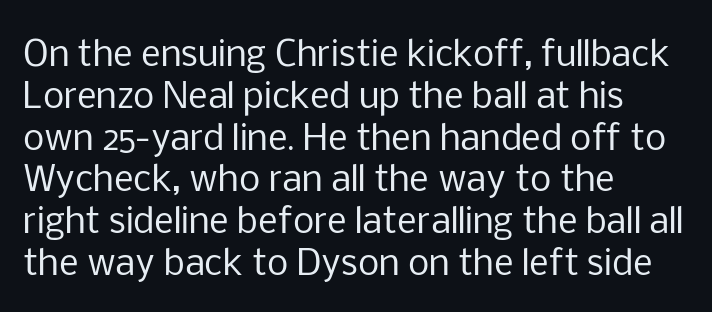
The letters advance in unequal steps, a hallmark of proportional type. Every row of glyphs begins at an identical x-position on the left. Beneath every word, the page is bare. The type sits square on the baseline with zero lean. The font sits on the lighter half of the weight spectrum, regular included. Nope, no serifs anywhere on these letters.
